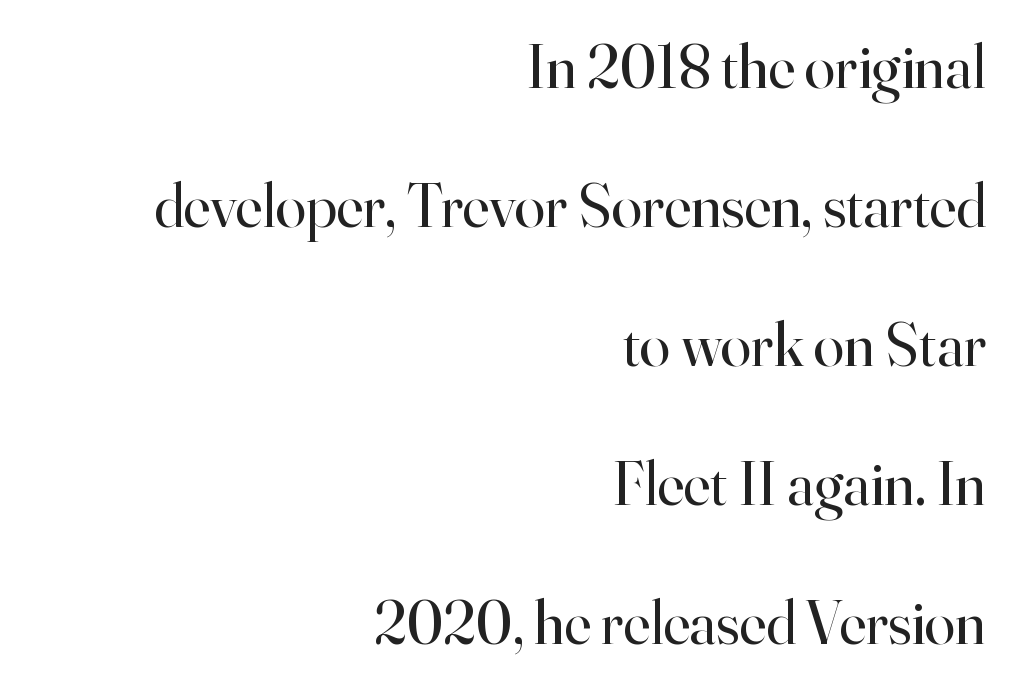
The image shows 62 px regular-weight serif type, upright; set right-aligned, loose line spacing (2.24x), normal letter spacing, not underlined; high stroke contrast and a small x-height.
